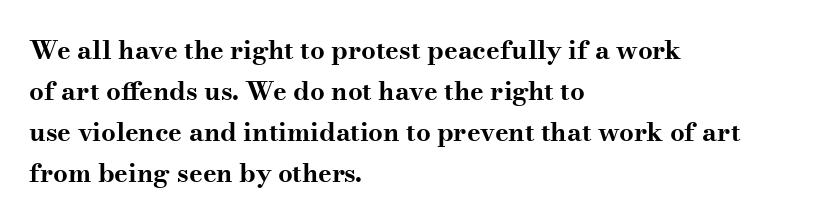
{"italic": "no", "bold": "yes", "underline": "no", "align": "left", "line_spacing": "normal", "line_spacing_ratio": 1.58, "letter_spacing": "normal", "letter_spacing_em": 0.0, "glyph_px": 26}
